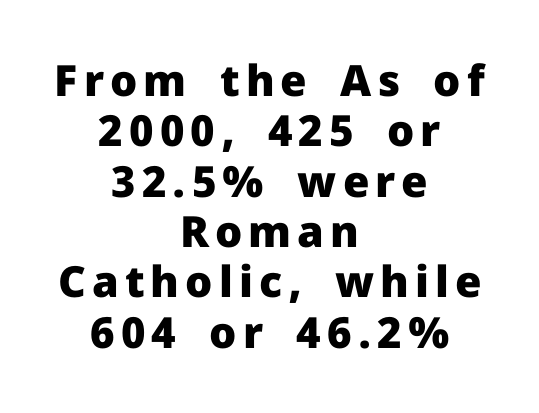
The image shows 43 px heavy sans-serif type, upright; set centered, line spacing 1.17x, not underlined; low stroke contrast and a medium x-height.
